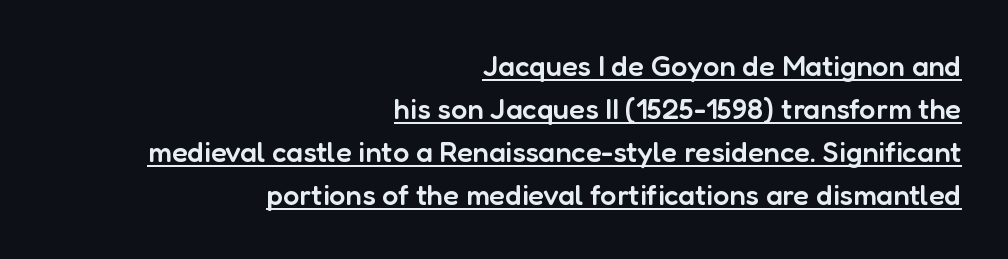
Q: Is the text bold? A: Semi-bold.
Q: Is the text italic (slanted)? A: No, it is upright.
Q: Is the typeface a serif or a sans-serif typeface? A: Sans-serif.
Q: Is the text underlined? A: Yes.
Q: How is the paragraph aligned? A: Right-aligned.
Q: Is the spacing between letters normal or unusually wide? A: Normal.
Q: Is the spacing between lines tight, normal or loose? A: Normal.
Q: Width (condensed, normal, or wide)? A: Normal.
Q: Stroke contrast? A: Low.
Q: x-height? A: Medium.
Q: Monospaced? A: No.
